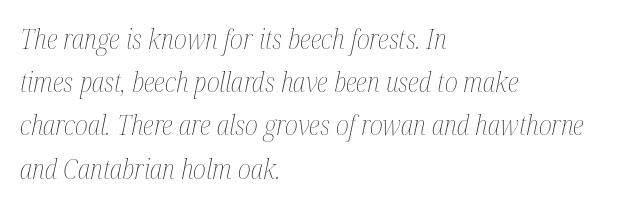
The image shows 27 px text type, italic (leaning right); set left-aligned, normal line spacing (1.6x), normal letter spacing, not underlined.
